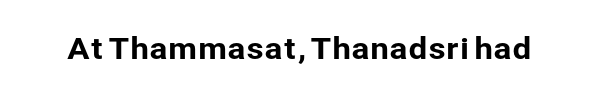
{"serif": "no", "italic": "no", "width": "normal", "stroke_contrast": "low", "x_height": "medium", "monospaced": "no", "underline": "no", "letter_spacing": "normal", "letter_spacing_em": 0.0, "glyph_px": 30}
